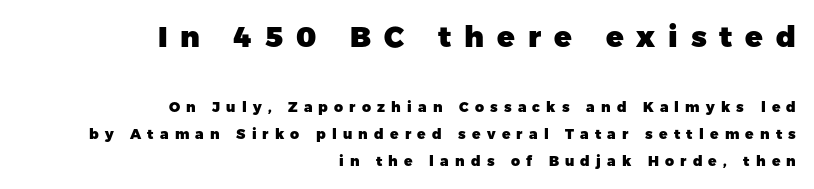
{"serif": "no", "italic": "no", "bold": "yes", "weight": "heavy", "width": "normal", "stroke_contrast": "low", "x_height": "medium", "monospaced": "no", "underline": "no", "align": "right", "line_spacing": "loose", "line_spacing_ratio": 1.95, "letter_spacing": "wide", "letter_spacing_em": 0.44, "larger_block": "first", "size_ratio": 2.07, "glyph_px": 29}
